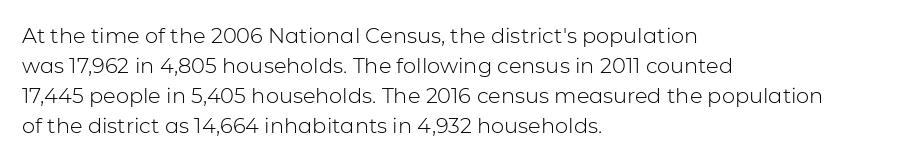
Q: Is the text bold? A: No.
Q: Is the text italic (slanted)? A: No, it is upright.
Q: Is the text underlined? A: No.
Q: How is the paragraph aligned? A: Left-aligned.
Q: Is the spacing between letters normal or unusually wide? A: Normal.
Q: Is the spacing between lines tight, normal or loose? A: Normal.
